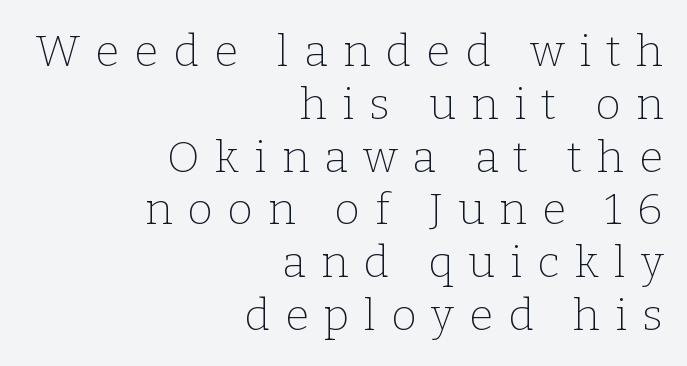
Q: Is the text bold? A: No.
Q: Is the text italic (slanted)? A: No, it is upright.
Q: Is the typeface a serif or a sans-serif typeface? A: Serif.
Q: Is the text underlined? A: No.
Q: How is the paragraph aligned? A: Right-aligned.
Q: Is the spacing between letters normal or unusually wide? A: Unusually wide.
Q: Width (condensed, normal, or wide)? A: Normal.
Q: Stroke contrast? A: Low.
Q: x-height? A: Medium.
Q: Monospaced? A: No.
